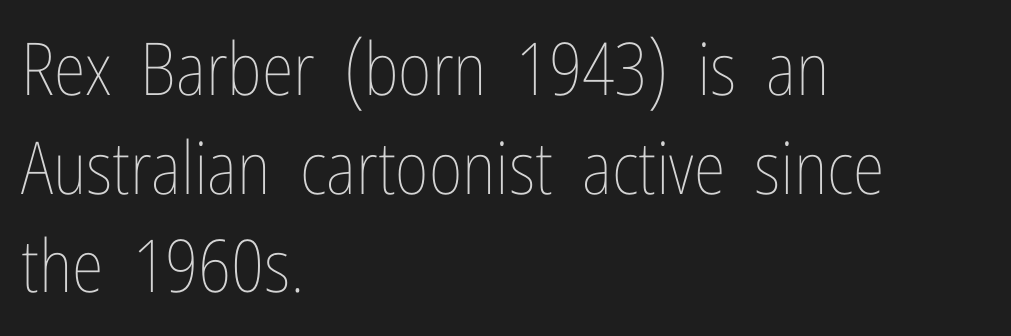
Q: Is the text bold? A: No.
Q: Is the text italic (slanted)? A: No, it is upright.
Q: Is the text underlined? A: No.
Q: How is the paragraph aligned? A: Left-aligned.
Q: Is the spacing between letters normal or unusually wide? A: Normal.
Q: Is the spacing between lines tight, normal or loose? A: Normal.
Q: Width (condensed, normal, or wide)? A: Condensed.
Q: Stroke contrast? A: Low.
Q: x-height? A: Medium.
Q: Monospaced? A: No.
